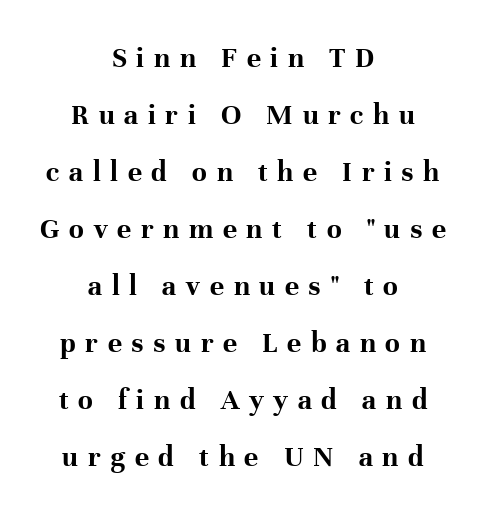
The image shows 30 px bold serif type, upright; set centered, loose line spacing (1.9x), unusually wide letter spacing (+0.32 em), not underlined; high stroke contrast and a medium x-height.
